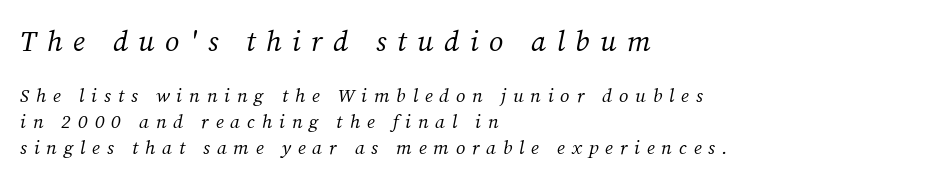
{"serif": "yes", "italic": "yes", "lean": "right", "slant_degrees": 12, "bold": "no", "weight": "regular", "width": "normal", "stroke_contrast": "medium", "x_height": "medium", "monospaced": "no", "underline": "no", "align": "left", "line_spacing": "normal", "line_spacing_ratio": 1.35, "letter_spacing": "wide", "letter_spacing_em": 0.36, "larger_block": "first", "size_ratio": 1.53, "glyph_px": 29}
